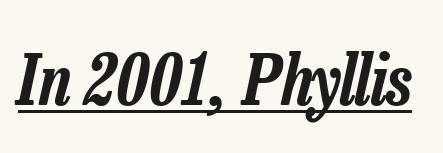
{"italic": "yes", "lean": "right", "slant_degrees": 13, "width": "condensed", "stroke_contrast": "low", "x_height": "medium", "monospaced": "no", "underline": "yes", "letter_spacing": "normal", "letter_spacing_em": 0.0, "glyph_px": 69}
